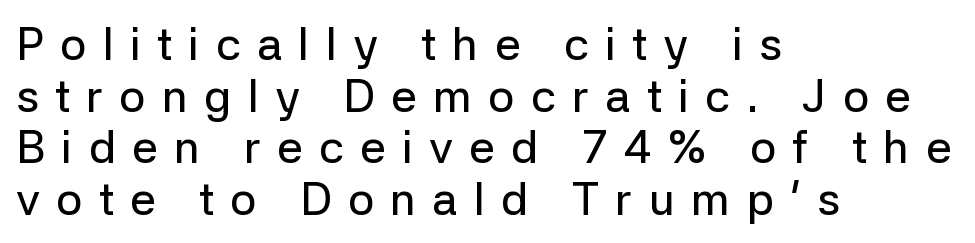
{"serif": "no", "italic": "no", "width": "normal", "stroke_contrast": "low", "x_height": "medium", "monospaced": "no", "underline": "no", "align": "left", "line_spacing": "tight", "line_spacing_ratio": 1.12, "letter_spacing": "wide", "letter_spacing_em": 0.35, "glyph_px": 46}
